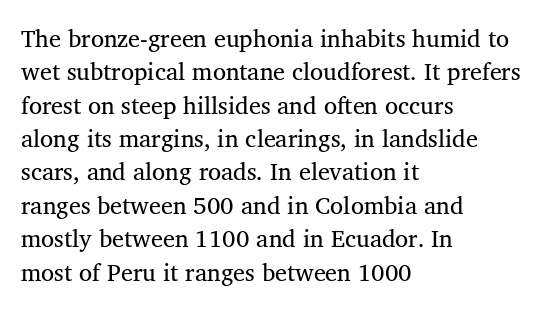
The image shows 24 px text type, upright; set left-aligned, normal line spacing (1.39x), normal letter spacing, not underlined.
